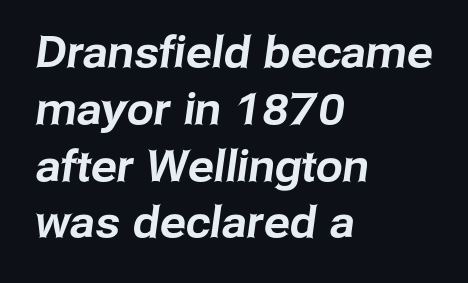
Proportional: the letters do not fall into vertical columns. Clear beneath every line of the passage. The designer left line spacing at the default. Compared with a centered layout, this one pins lines to the left instead.
